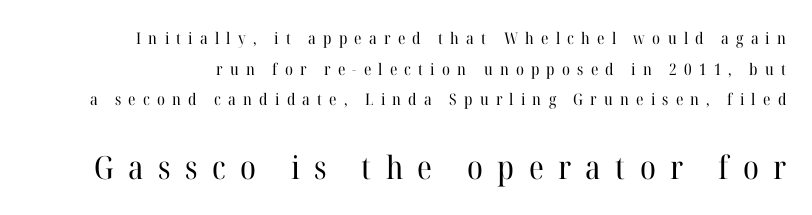
The image shows 32 px regular-weight serif type, upright; set loose line spacing (1.92x), unusually wide letter spacing (+0.45 em), not underlined; the second (bottom) block is 2.0x larger; high stroke contrast and a medium x-height.
